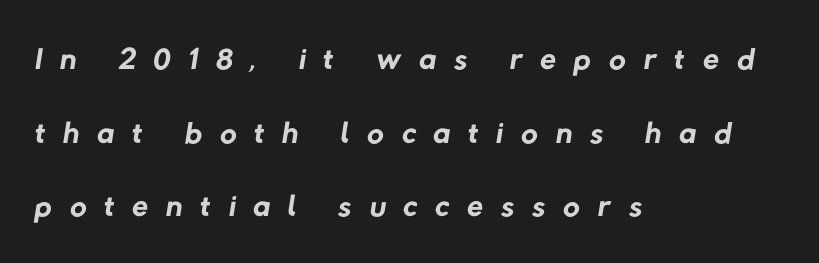
{"serif": "no", "bold": "no", "weight": "regular", "width": "normal", "stroke_contrast": "low", "x_height": "medium", "monospaced": "no", "underline": "no", "align": "left", "line_spacing": "normal", "line_spacing_ratio": 1.6, "letter_spacing": "wide", "letter_spacing_em": 0.39, "glyph_px": 46}
